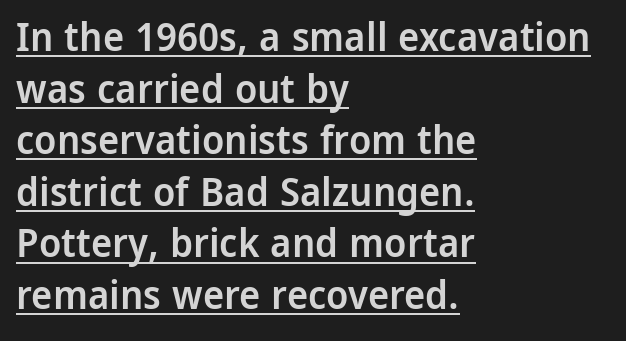
Q: Is the text bold? A: Semi-bold.
Q: Is the text italic (slanted)? A: No, it is upright.
Q: Is the typeface a serif or a sans-serif typeface? A: Sans-serif.
Q: Is the text underlined? A: Yes.
Q: How is the paragraph aligned? A: Left-aligned.
Q: Is the spacing between letters normal or unusually wide? A: Normal.
Q: Is the spacing between lines tight, normal or loose? A: Normal.
Q: Width (condensed, normal, or wide)? A: Normal.
Q: Stroke contrast? A: Low.
Q: x-height? A: Medium.
Q: Monospaced? A: No.
